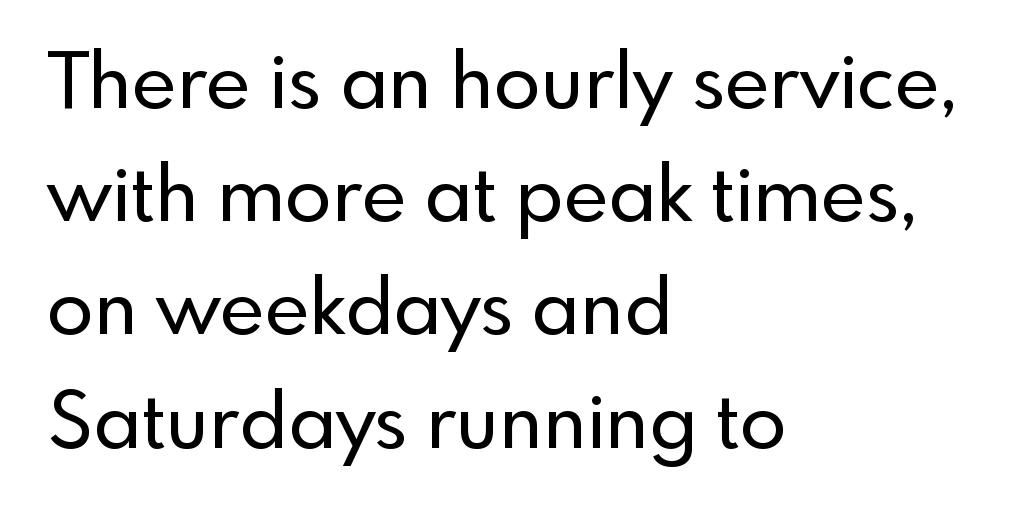
Q: Is the text italic (slanted)? A: No, it is upright.
Q: Is the typeface a serif or a sans-serif typeface? A: Sans-serif.
Q: Is the text underlined? A: No.
Q: How is the paragraph aligned? A: Left-aligned.
Q: Is the spacing between letters normal or unusually wide? A: Normal.
Q: Is the spacing between lines tight, normal or loose? A: Normal.
Q: Width (condensed, normal, or wide)? A: Normal.
Q: x-height? A: Small.
Q: Monospaced? A: No.
